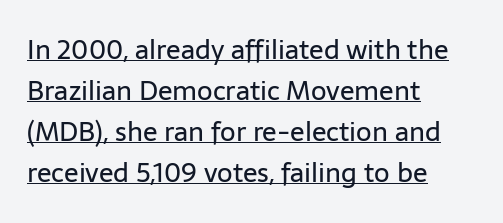
{"italic": "no", "bold": "no", "underline": "yes", "align": "left", "line_spacing": "normal", "line_spacing_ratio": 1.52, "letter_spacing": "normal", "letter_spacing_em": 0.0, "glyph_px": 27}
